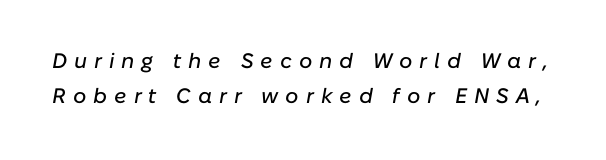
{"italic": "yes", "lean": "right", "slant_degrees": 10, "underline": "no", "line_spacing": "normal", "line_spacing_ratio": 1.66, "letter_spacing": "wide", "letter_spacing_em": 0.33, "glyph_px": 21}
